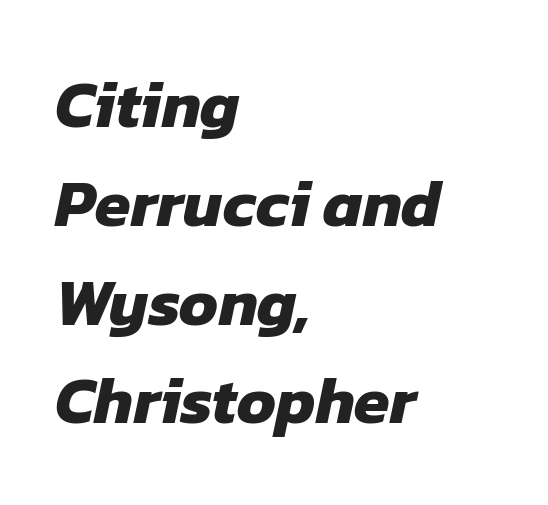
The image shows 65 px heavy sans-serif type; set left-aligned, normal line spacing (1.52x), normal letter spacing, not underlined; low stroke contrast and a medium x-height.
